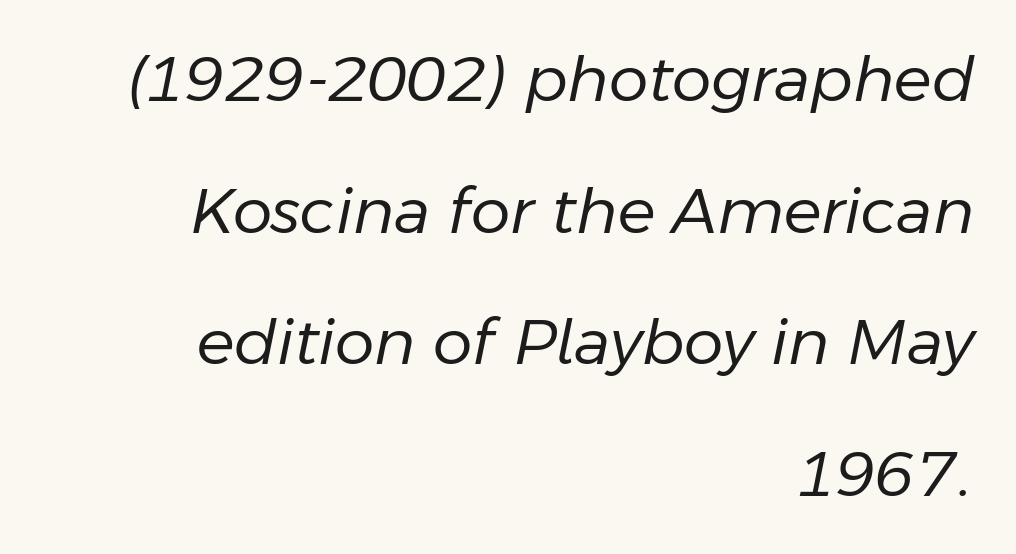
The image shows 63 px regular-weight type, italic (leaning right); set right-aligned, loose line spacing (2.09x), normal letter spacing, not underlined; low stroke contrast and a medium x-height.
